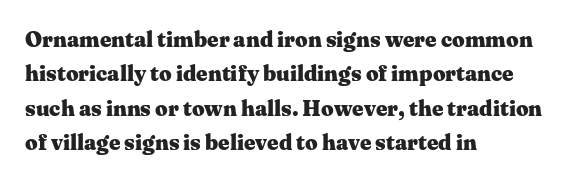
Upright lettering throughout. Just letters on the line, the space beneath them empty. The vertical gap from one line to the next is medium. Strong, thick strokes mark this as bold type. Short and long lines alike share a common starting point at left.
